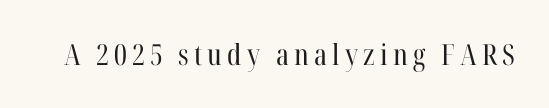
Q: Is the text bold? A: No.
Q: Is the text italic (slanted)? A: No, it is upright.
Q: Is the typeface a serif or a sans-serif typeface? A: Serif.
Q: Is the text underlined? A: No.
Q: Width (condensed, normal, or wide)? A: Condensed.
Q: Stroke contrast? A: High.
Q: x-height? A: Medium.
Q: Monospaced? A: No.
